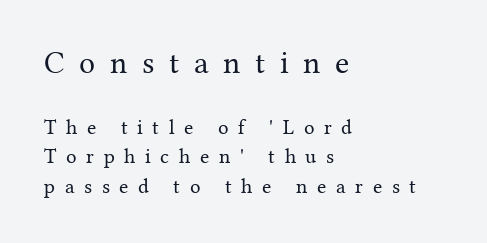
Visually, the top section dominates because its glyphs are scaled up. The rows are spaced the way most documents space them. The face used here is rendered with a markedly widened letterfit. Stroke terminals: seriffed. Unbolded letterforms with no extra heft.
